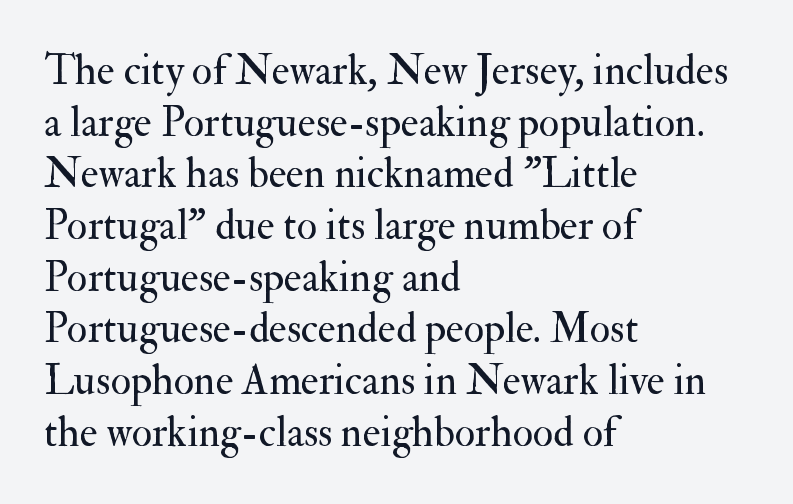
{"serif": "yes", "italic": "no", "bold": "no", "weight": "regular", "width": "normal", "stroke_contrast": "medium", "x_height": "small", "monospaced": "no", "underline": "no", "align": "left", "line_spacing_ratio": 1.23, "letter_spacing": "normal", "letter_spacing_em": 0.0, "glyph_px": 42}
